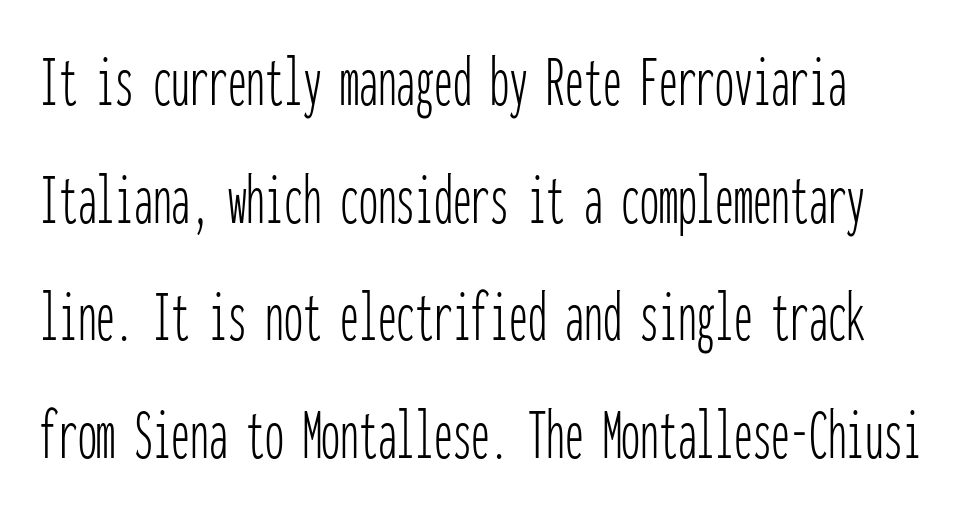
Descender tails drop into unmarked territory. The letters stand upright; this is a roman face. Is the type heavy? It reads as light-to-regular instead. The passage shown has conventional tracking throughout. No feet cap the strokes, marking this as sans-serif type.
